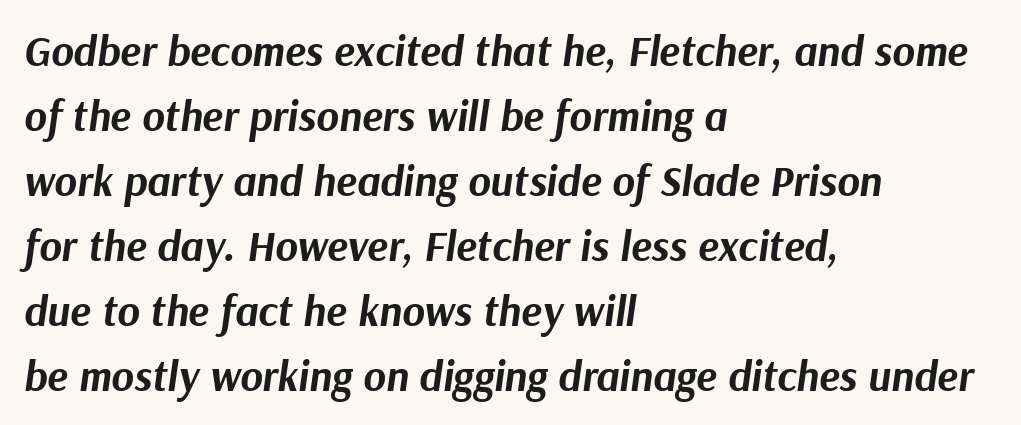
{"italic": "yes", "lean": "right", "slant_degrees": 9, "bold": "yes", "weight": "bold", "width": "normal", "stroke_contrast": "medium", "x_height": "medium", "monospaced": "no", "underline": "no", "align": "left", "line_spacing": "normal", "line_spacing_ratio": 1.51, "letter_spacing": "normal", "letter_spacing_em": 0.0, "glyph_px": 43}
